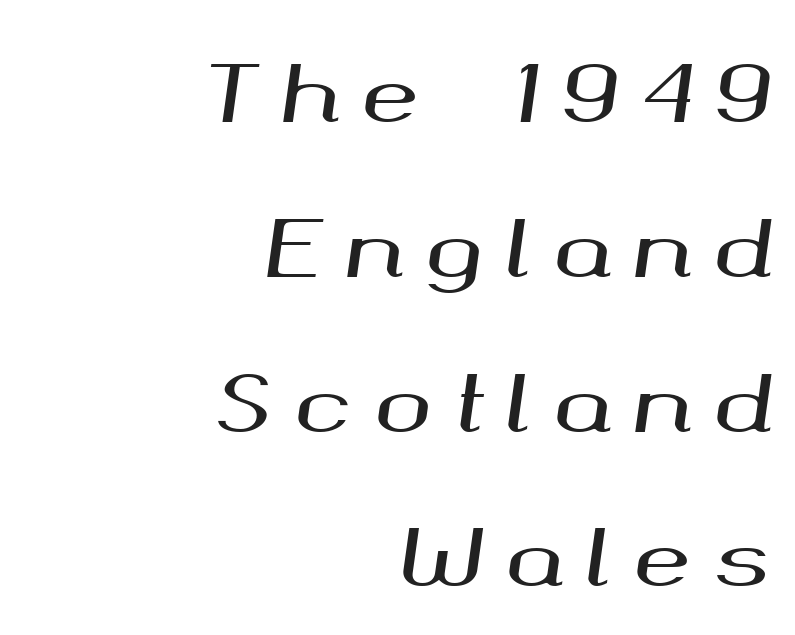
Q: Is the text italic (slanted)? A: Yes, it leans right by about 8 degrees.
Q: Is the text underlined? A: No.
Q: How is the paragraph aligned? A: Right-aligned.
Q: Is the spacing between letters normal or unusually wide? A: Unusually wide.
Q: Is the spacing between lines tight, normal or loose? A: Loose.
Q: Width (condensed, normal, or wide)? A: Wide.
Q: Stroke contrast? A: Medium.
Q: x-height? A: Medium.
Q: Monospaced? A: No.
